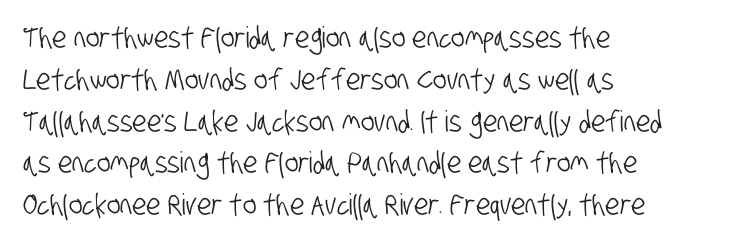
Q: Is the typeface a serif or a sans-serif typeface? A: Sans-serif.
Q: Is the text underlined? A: No.
Q: How is the paragraph aligned? A: Left-aligned.
Q: Is the spacing between letters normal or unusually wide? A: Normal.
Q: Is the spacing between lines tight, normal or loose? A: Normal.
Q: Width (condensed, normal, or wide)? A: Condensed.
Q: Stroke contrast? A: Low.
Q: x-height? A: Large.
Q: Monospaced? A: No.
